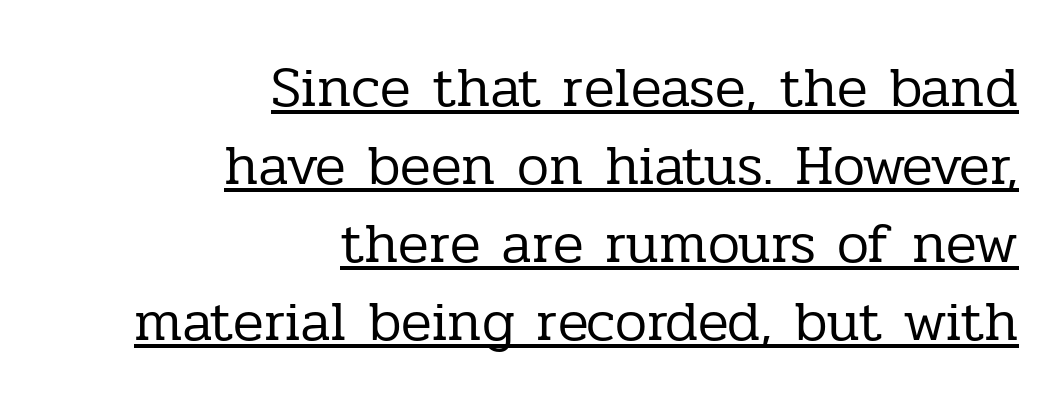
Q: Is the text bold? A: No.
Q: Is the text italic (slanted)? A: No, it is upright.
Q: Is the typeface a serif or a sans-serif typeface? A: Serif.
Q: Is the text underlined? A: Yes.
Q: How is the paragraph aligned? A: Right-aligned.
Q: Is the spacing between letters normal or unusually wide? A: Normal.
Q: Is the spacing between lines tight, normal or loose? A: Normal.
Q: Width (condensed, normal, or wide)? A: Normal.
Q: Stroke contrast? A: Low.
Q: x-height? A: Medium.
Q: Monospaced? A: No.
